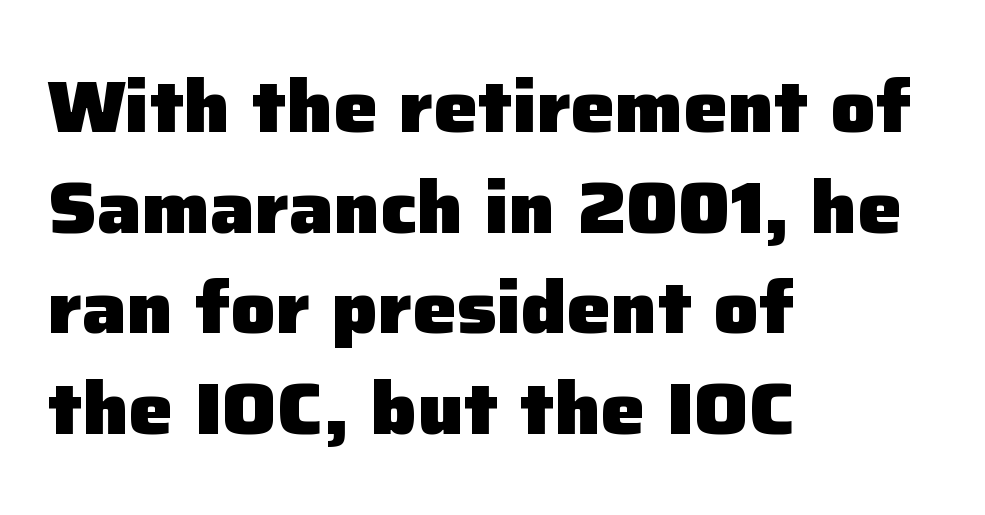
{"serif": "no", "italic": "no", "bold": "yes", "weight": "heavy", "width": "normal", "stroke_contrast": "low", "x_height": "medium", "monospaced": "no", "underline": "no", "align": "left", "line_spacing": "normal", "line_spacing_ratio": 1.36, "letter_spacing": "normal", "letter_spacing_em": 0.0, "glyph_px": 74}
